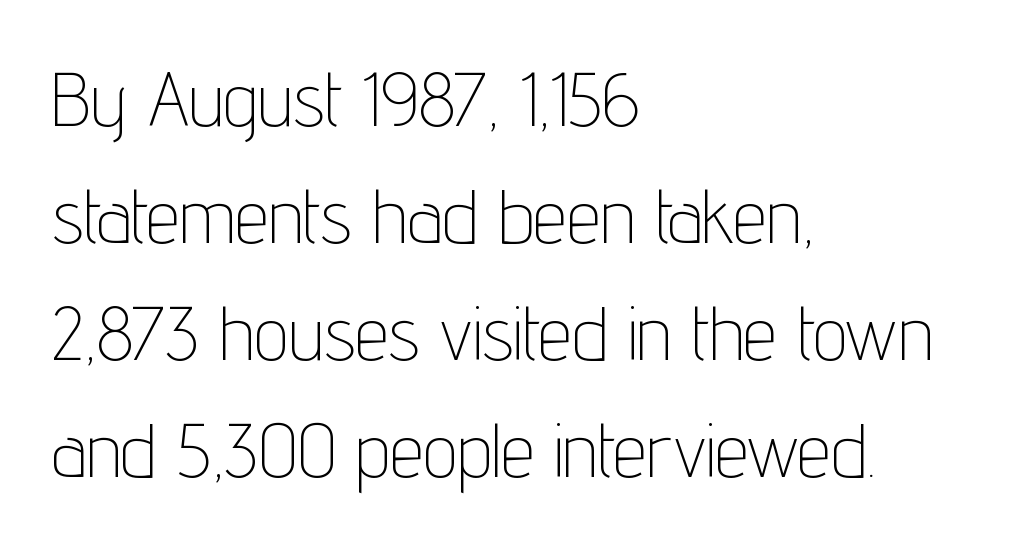
These lines keep a tight, regular rhythm from letter to letter. The lines in this sample share a left origin and differ only in where they stop. Looks like regular typesetting: each glyph gets only the width it needs. This sample uses an upright cut, with every glyph sitting square on the baseline.
